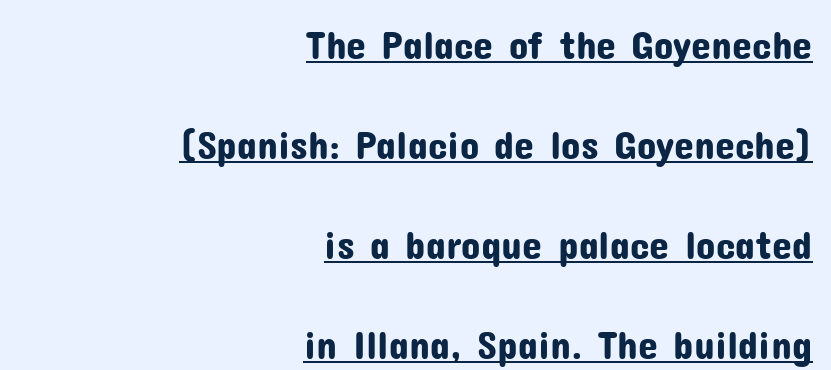
{"serif": "no", "italic": "no", "width": "normal", "stroke_contrast": "low", "x_height": "medium", "monospaced": "no", "underline": "yes", "align": "right", "line_spacing": "loose", "line_spacing_ratio": 2.5, "letter_spacing": "normal", "letter_spacing_em": 0.0, "glyph_px": 40}
